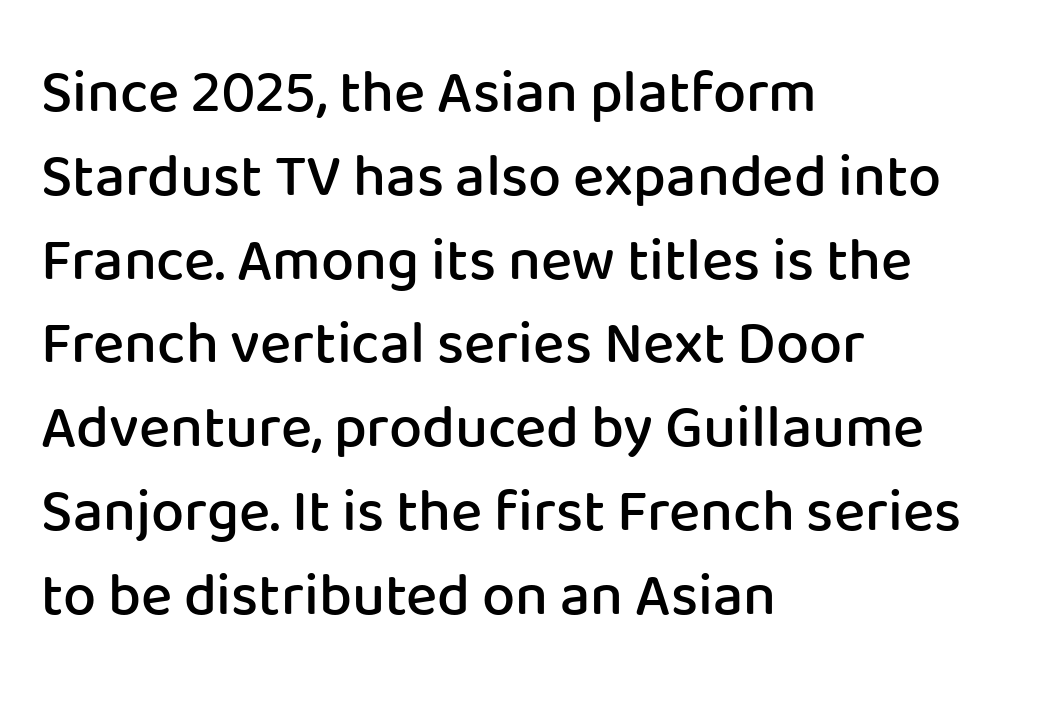
{"serif": "no", "italic": "no", "bold": "semi", "weight": "semibold", "width": "normal", "stroke_contrast": "low", "x_height": "medium", "monospaced": "no", "underline": "no", "align": "left", "line_spacing": "normal", "line_spacing_ratio": 1.42, "letter_spacing": "normal", "letter_spacing_em": 0.0, "glyph_px": 59}
